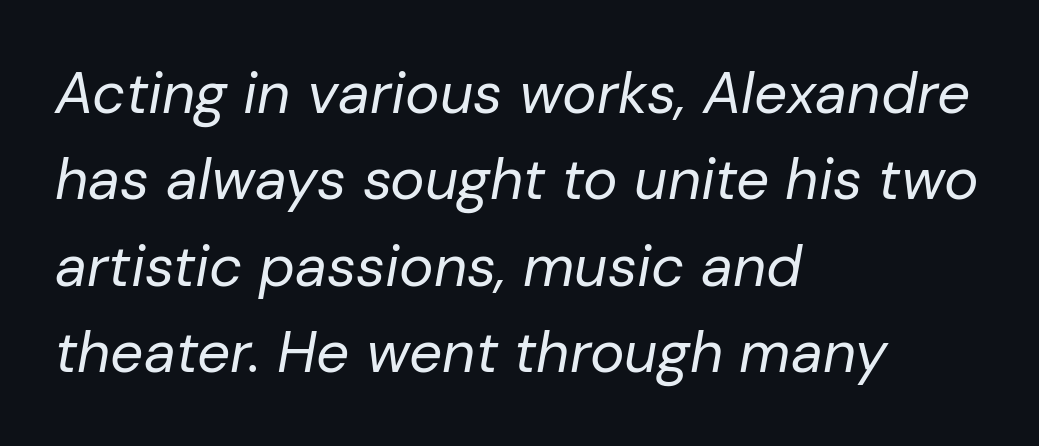
{"italic": "yes", "lean": "right", "slant_degrees": 10, "bold": "no", "weight": "regular", "width": "normal", "stroke_contrast": "low", "x_height": "medium", "monospaced": "no", "underline": "no", "align": "left", "line_spacing": "normal", "line_spacing_ratio": 1.49, "letter_spacing": "normal", "letter_spacing_em": 0.0, "glyph_px": 58}
